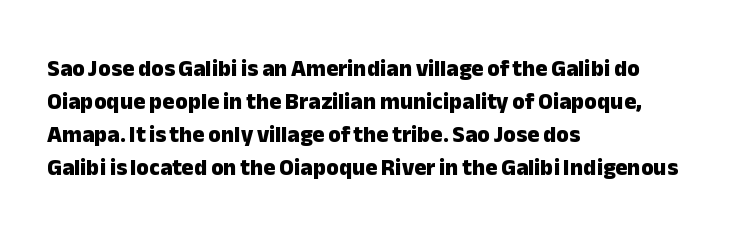
The image shows 23 px bold type, upright; set left-aligned, normal line spacing (1.43x), normal letter spacing, not underlined.
